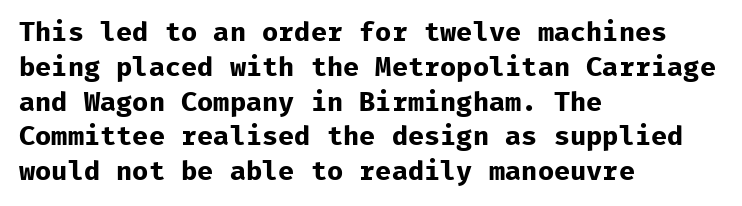
Q: Is the text bold? A: Yes.
Q: Is the text italic (slanted)? A: No, it is upright.
Q: Is the text underlined? A: No.
Q: How is the paragraph aligned? A: Left-aligned.
Q: Is the spacing between letters normal or unusually wide? A: Normal.
Q: Is the spacing between lines tight, normal or loose? A: Normal.
